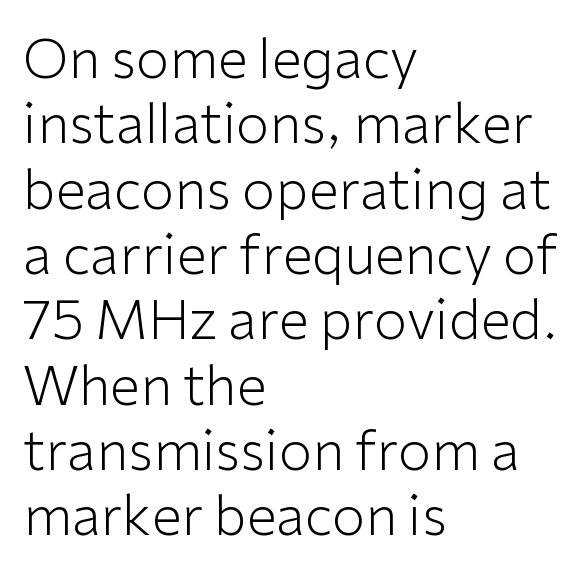
The passage shown is typed in a proportional face where columns would drift. The typography opts for an upright posture over an oblique one. The space beneath each line is pristine and unruled. Here the glyphs are tracked normally, forming tight word shapes.
